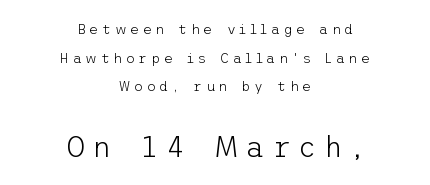
{"serif": "no", "italic": "no", "bold": "no", "weight": "light", "width": "normal", "stroke_contrast": "low", "x_height": "medium", "underline": "no", "align": "center", "line_spacing": "loose", "line_spacing_ratio": 2.04, "letter_spacing": "wide", "letter_spacing_em": 0.25, "larger_block": "second", "size_ratio": 2.07, "glyph_px": 29}
